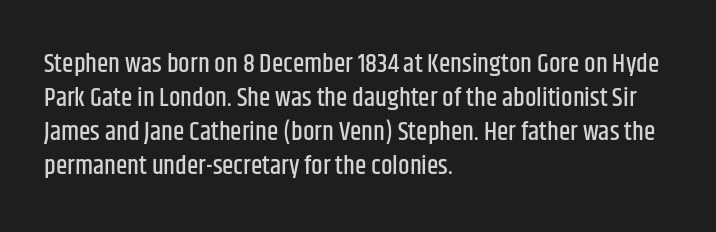
Q: Is the text italic (slanted)? A: No, it is upright.
Q: Is the text underlined? A: No.
Q: How is the paragraph aligned? A: Left-aligned.
Q: Is the spacing between letters normal or unusually wide? A: Normal.
Q: Is the spacing between lines tight, normal or loose? A: Normal.
